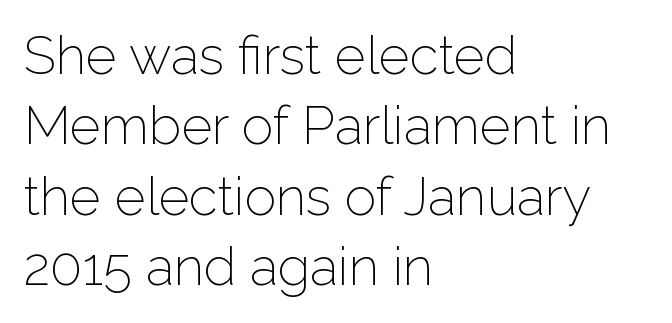
Q: Is the text bold? A: No.
Q: Is the text italic (slanted)? A: No, it is upright.
Q: Is the typeface a serif or a sans-serif typeface? A: Sans-serif.
Q: Is the text underlined? A: No.
Q: How is the paragraph aligned? A: Left-aligned.
Q: Is the spacing between letters normal or unusually wide? A: Normal.
Q: Is the spacing between lines tight, normal or loose? A: Normal.
Q: Width (condensed, normal, or wide)? A: Normal.
Q: Stroke contrast? A: Low.
Q: x-height? A: Medium.
Q: Monospaced? A: No.
